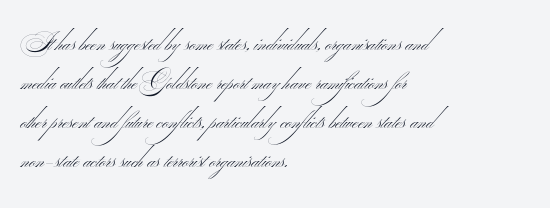
The image shows 25 px text type; set left-aligned, normal line spacing (1.56x), normal letter spacing, not underlined.
